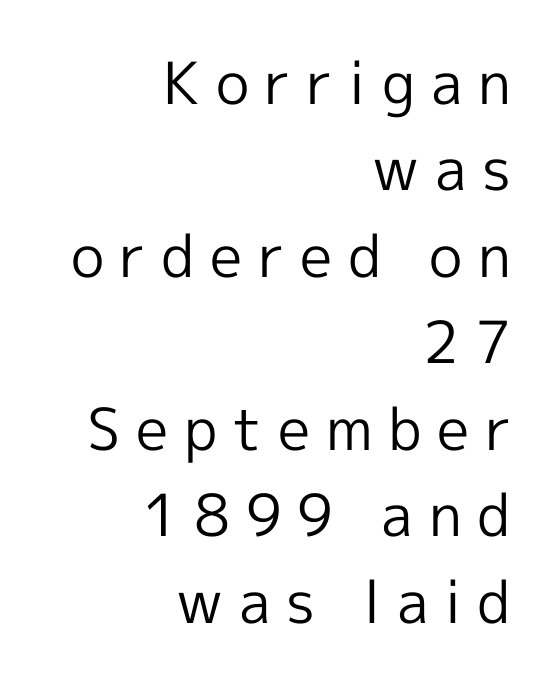
The image shows 58 px regular-weight sans-serif type, upright; set right-aligned, normal line spacing (1.49x), unusually wide letter spacing (+0.27 em), not underlined; a medium x-height.
